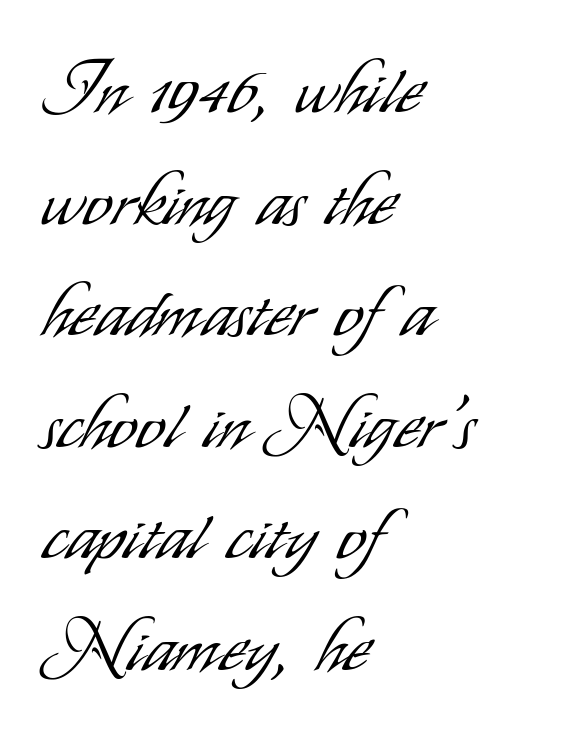
Q: Is the text bold? A: No.
Q: Is the text italic (slanted)? A: Yes.
Q: Is the typeface a serif or a sans-serif typeface? A: Sans-serif.
Q: Is the text underlined? A: No.
Q: How is the paragraph aligned? A: Left-aligned.
Q: Is the spacing between letters normal or unusually wide? A: Normal.
Q: Is the spacing between lines tight, normal or loose? A: Normal.
Q: Width (condensed, normal, or wide)? A: Condensed.
Q: Stroke contrast? A: Low.
Q: x-height? A: Small.
Q: Monospaced? A: No.
